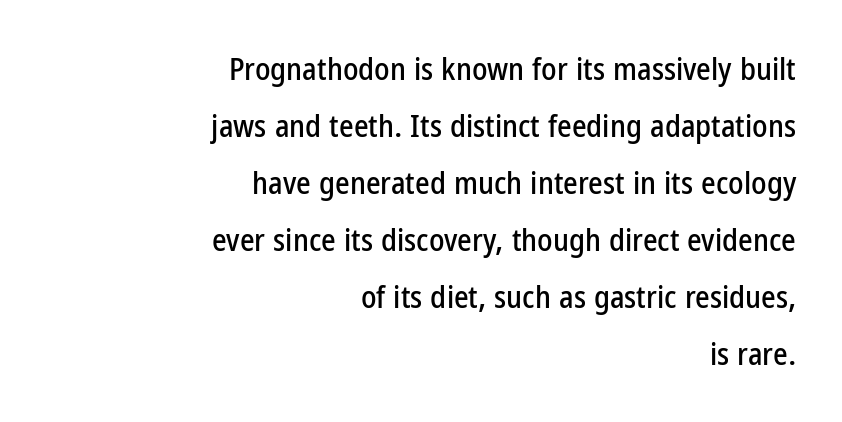
The image shows 31 px condensed sans-serif type, upright; set right-aligned, line spacing 1.84x, normal letter spacing, not underlined; low stroke contrast and a medium x-height.
